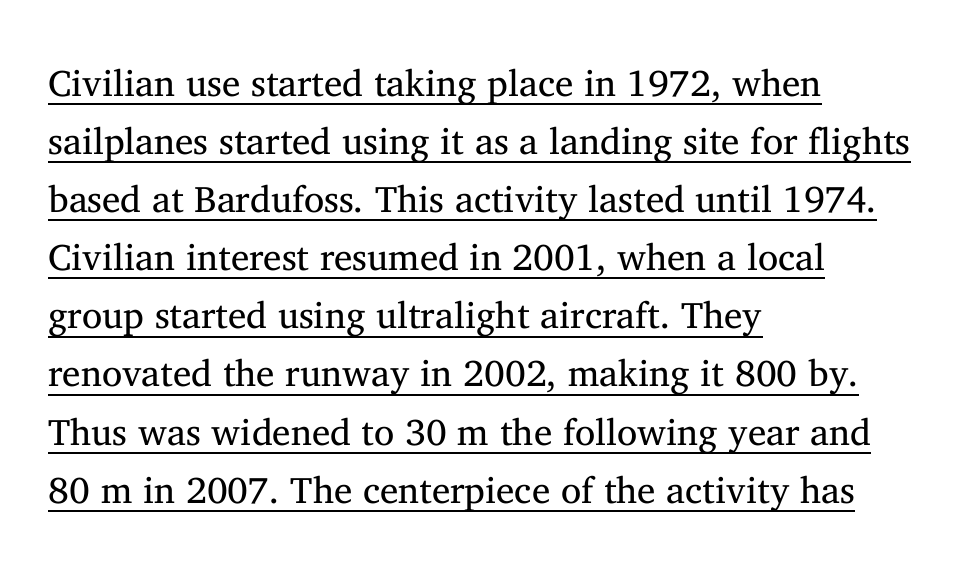
Q: Is the text bold? A: No.
Q: Is the text italic (slanted)? A: No, it is upright.
Q: Is the typeface a serif or a sans-serif typeface? A: Serif.
Q: Is the text underlined? A: Yes.
Q: How is the paragraph aligned? A: Left-aligned.
Q: Is the spacing between letters normal or unusually wide? A: Normal.
Q: Is the spacing between lines tight, normal or loose? A: Normal.
Q: Width (condensed, normal, or wide)? A: Normal.
Q: Stroke contrast? A: Medium.
Q: x-height? A: Medium.
Q: Monospaced? A: No.
